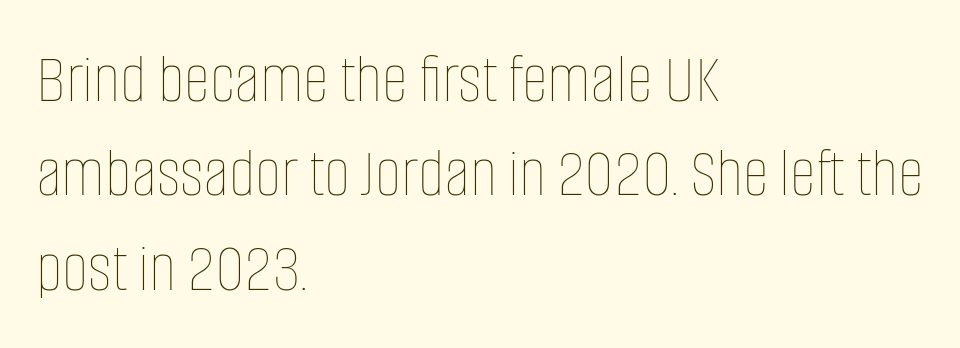
Descenders are the only things crossing below the line. The font's upright variant was chosen for this text. A light-to-regular cut is what we see here. Line spacing here is normal.
